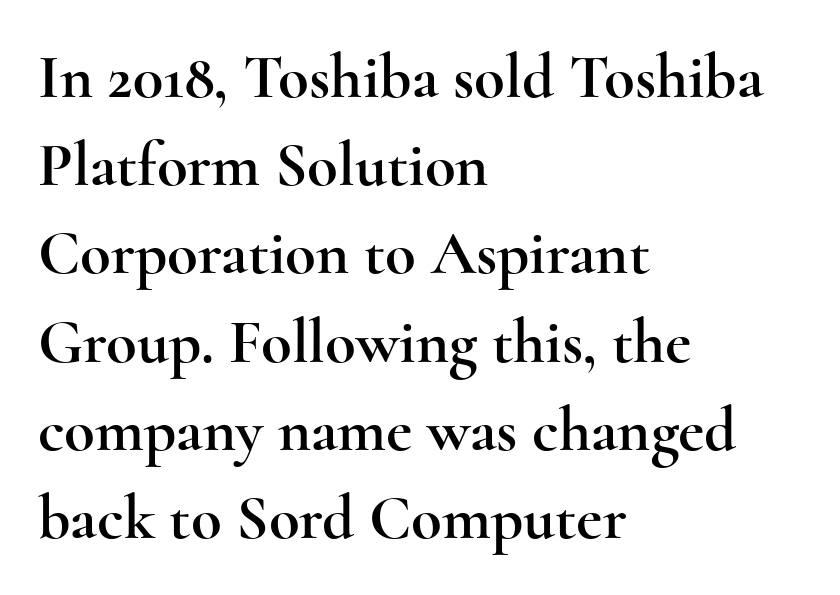
Q: Is the text italic (slanted)? A: No, it is upright.
Q: Is the typeface a serif or a sans-serif typeface? A: Serif.
Q: Is the text underlined? A: No.
Q: How is the paragraph aligned? A: Left-aligned.
Q: Is the spacing between letters normal or unusually wide? A: Normal.
Q: Is the spacing between lines tight, normal or loose? A: Normal.
Q: Width (condensed, normal, or wide)? A: Wide.
Q: x-height? A: Small.
Q: Monospaced? A: No.
